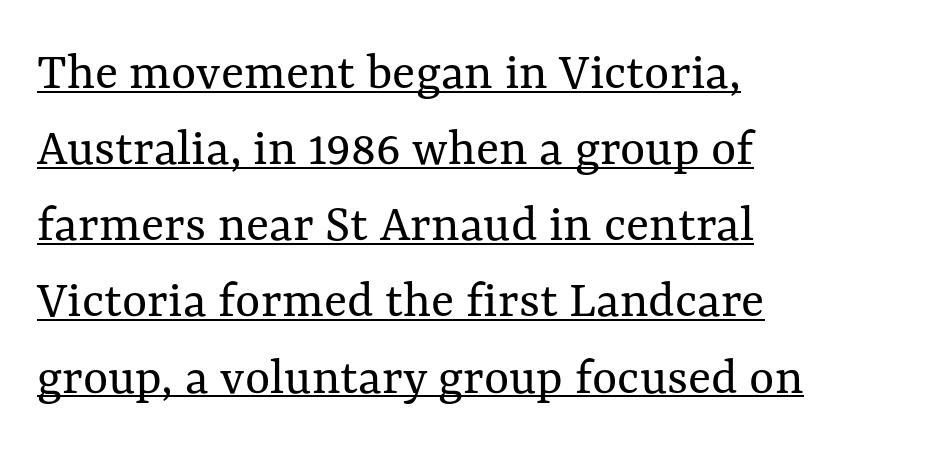
Evenly set lines give the paragraph a standard silhouette. The passage is arranged the way most books set body copy — flush left. Think of a printed novel: that variable character pitch is what you see here. What decoration does the sample have? An underline.
